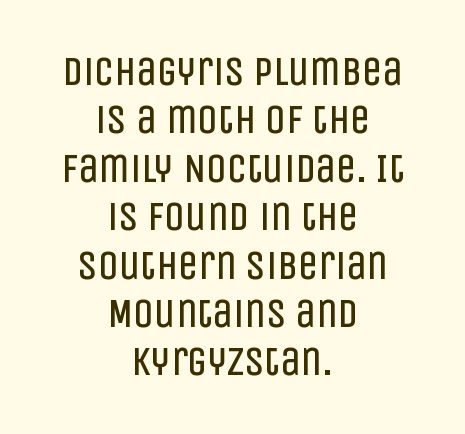
The image shows 41 px regular-weight, condensed sans-serif type, upright; set centered, line spacing 1.18x, normal letter spacing, not underlined; low stroke contrast and a large x-height.
